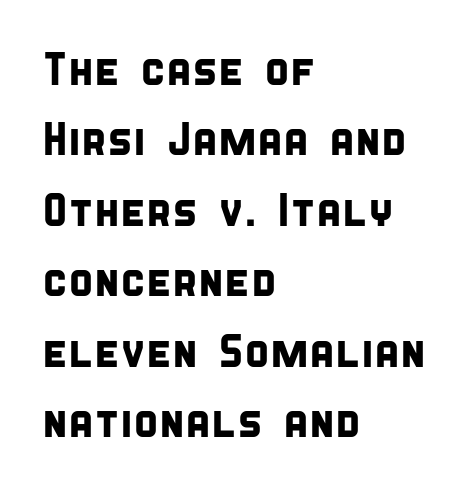
{"serif": "no", "width": "condensed", "stroke_contrast": "low", "x_height": "large", "monospaced": "no", "underline": "no", "align": "left", "line_spacing": "normal", "line_spacing_ratio": 1.53, "letter_spacing": "normal", "letter_spacing_em": 0.0, "glyph_px": 46}
